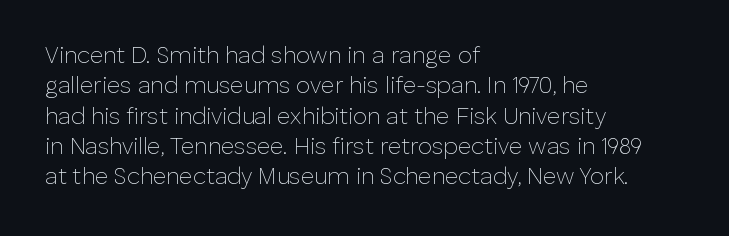
{"italic": "no", "bold": "no", "underline": "no", "align": "left", "line_spacing": "normal", "line_spacing_ratio": 1.32, "letter_spacing": "normal", "letter_spacing_em": 0.0, "glyph_px": 23}
